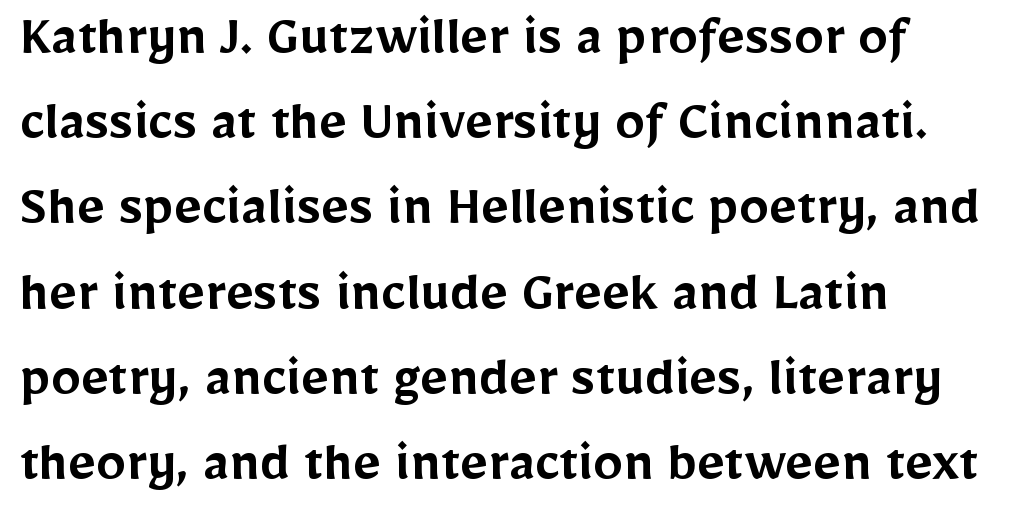
In terms of letterform style, serifs are entirely absent. The letters stand straight up with perfectly vertical stems. Each glyph is drawn with semibold strokes, heavier than normal yet not fully bold. The line-height multiplier appears to be the usual default. Think of a printed novel: that variable character pitch is what you see here. Observe the ordinary spacing: letters are neighbours, not strangers.
